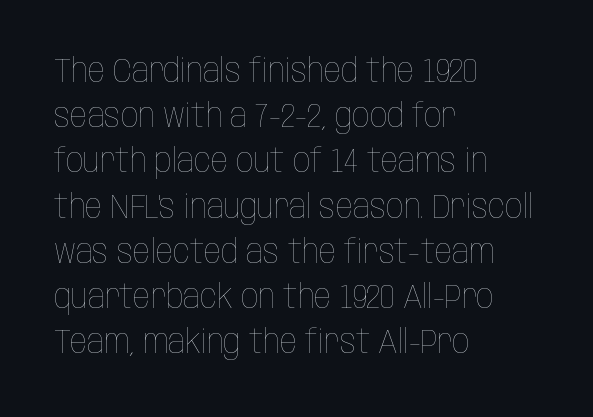
{"italic": "no", "bold": "no", "weight": "thin", "width": "condensed", "stroke_contrast": "low", "x_height": "large", "monospaced": "no", "underline": "no", "align": "left", "line_spacing": "normal", "line_spacing_ratio": 1.33, "letter_spacing": "normal", "letter_spacing_em": 0.0, "glyph_px": 34}
